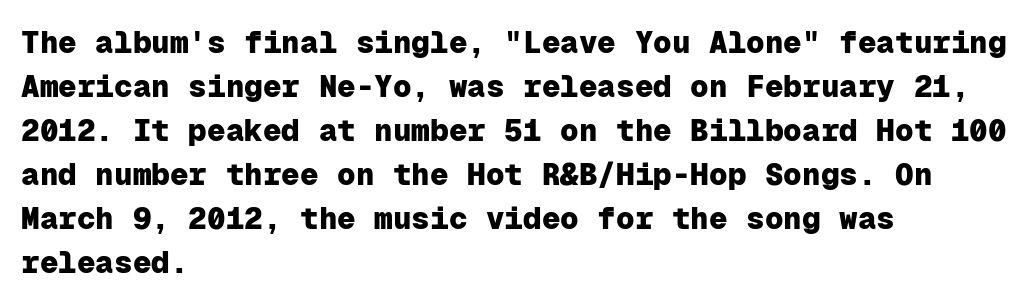
Q: Is the text bold? A: Yes.
Q: Is the text italic (slanted)? A: No, it is upright.
Q: Is the typeface a serif or a sans-serif typeface? A: Sans-serif.
Q: Is the text underlined? A: No.
Q: How is the paragraph aligned? A: Left-aligned.
Q: Is the spacing between letters normal or unusually wide? A: Normal.
Q: Is the spacing between lines tight, normal or loose? A: Normal.
Q: Width (condensed, normal, or wide)? A: Normal.
Q: Stroke contrast? A: Low.
Q: x-height? A: Medium.
Q: Monospaced? A: Yes.
